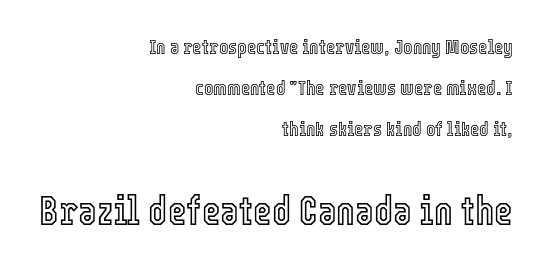
Right-aligned paragraph, ragged on the left. A bare baseline throughout the passage. The typography opts for an upright posture over an oblique one. Caption: upper text group reduced, lower text group enlarged.
